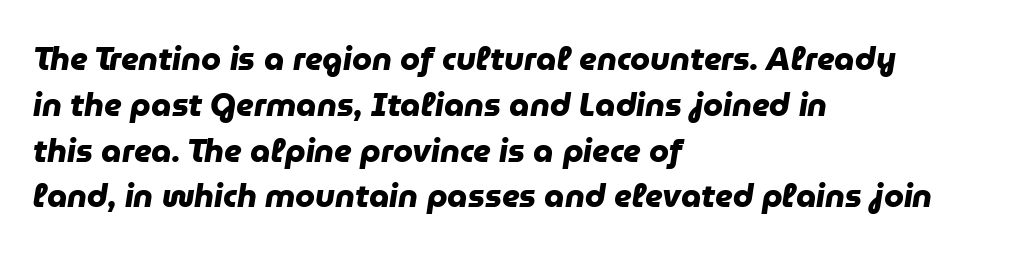
The baseline area is clear. Thick stems and heavy bowls — unmistakably bold. Honestly, the row spacing looks completely unremarkable. Each letter keeps its own natural width here, so spacing adapts to shape. This sample uses a sans-serif face.
